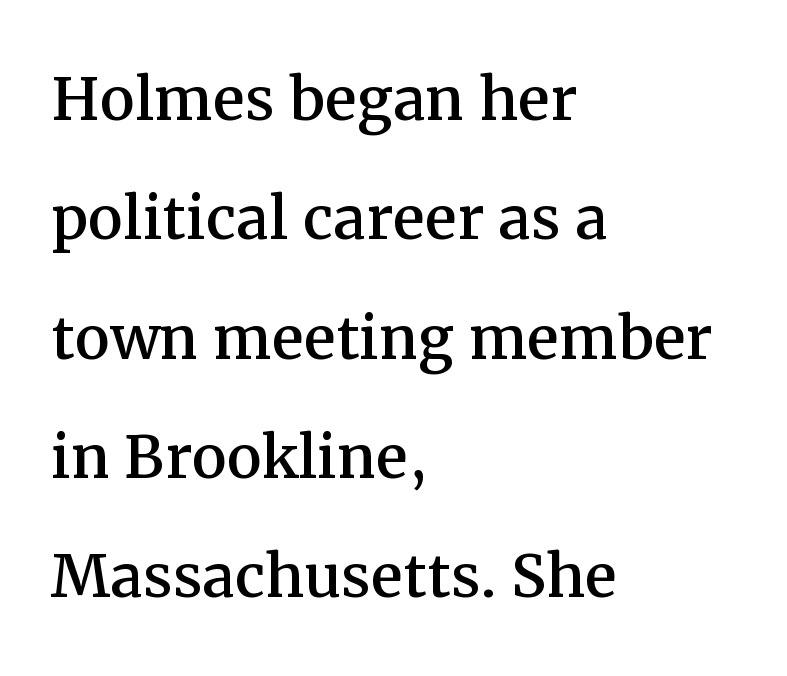
{"serif": "yes", "italic": "no", "width": "normal", "stroke_contrast": "medium", "x_height": "medium", "monospaced": "no", "underline": "no", "align": "left", "line_spacing": "normal", "line_spacing_ratio": 1.51, "letter_spacing": "normal", "letter_spacing_em": 0.0, "glyph_px": 79}
